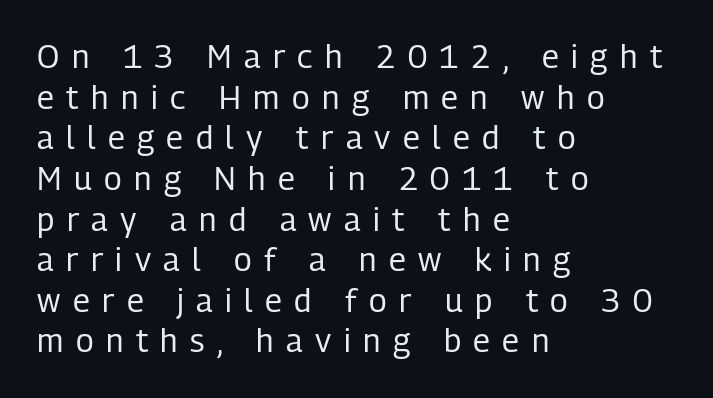
If you drew a line through each stem, it would be perfectly vertical. Baseline-to-baseline distance is the conventional proportion of letter height. The weight would be labelled regular, book, light, or lighter still. This sample has the flowing, uneven cadence of proportional lettering. Type without underlining. These lines are composed in type without serifs.
